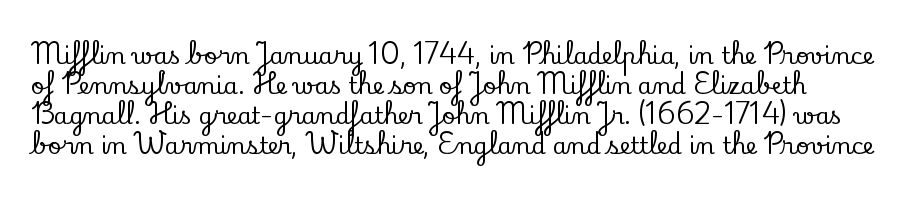
{"italic": "no", "underline": "no", "line_spacing": "normal", "line_spacing_ratio": 1.31, "letter_spacing": "normal", "letter_spacing_em": 0.0, "glyph_px": 23}
